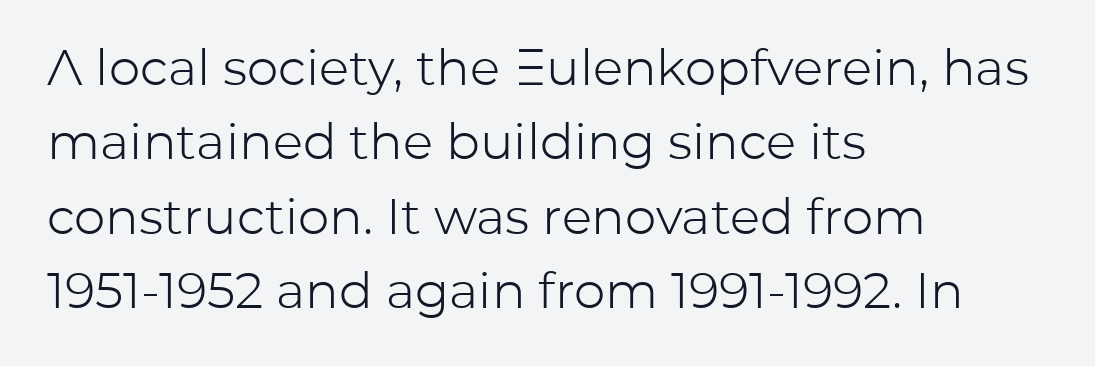
The image shows 50 px light sans-serif type, upright; set left-aligned, normal line spacing (1.49x), normal letter spacing, not underlined; low stroke contrast and a medium x-height.
